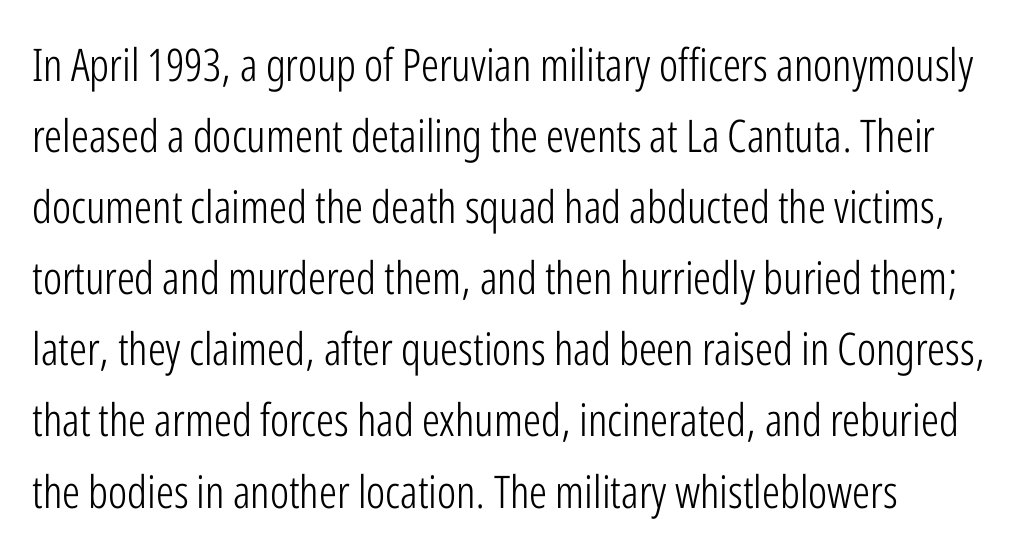
Glance below the letters and you will spot only blank space. This sample uses an upright cut, with every glyph sitting square on the baseline. The vertical gap from one line to the next is medium. Glyph-to-glyph distance matches everyday printed text. Type style note: lacks serifs.
